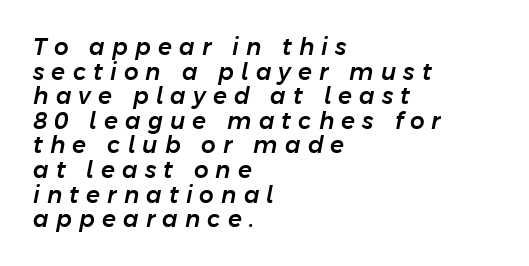
{"italic": "yes", "lean": "right", "slant_degrees": 11, "underline": "no", "align": "left", "line_spacing": "tight", "line_spacing_ratio": 1.07, "letter_spacing": "wide", "letter_spacing_em": 0.31, "glyph_px": 23}
